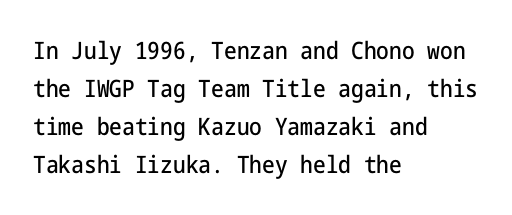
A normal amount of white space separates one row of letters from the next. In terms of letterspacing, this is plain default setting. Quick note: not italic, upright. Only glyphs here, with clear space below each row. Horizontally, the lines are justified to the leading edge only.
